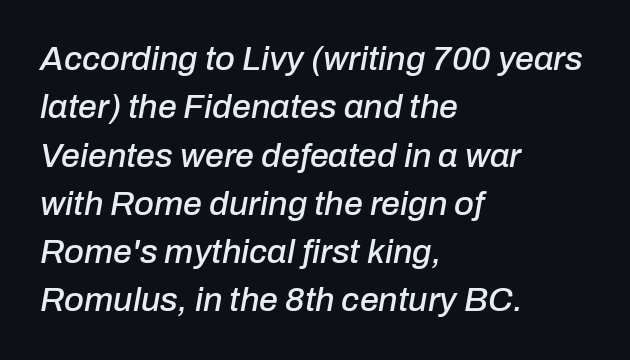
The image shows 34 px text type, italic (leaning right); set left-aligned, normal line spacing (1.42x), normal letter spacing, not underlined; low stroke contrast and a medium x-height.
